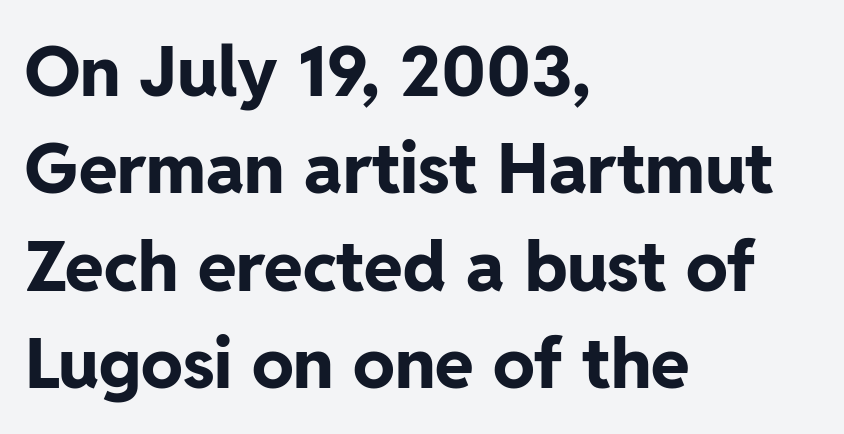
The image shows 70 px bold sans-serif type, upright; set left-aligned, normal line spacing (1.39x), normal letter spacing, not underlined; low stroke contrast and a medium x-height.
